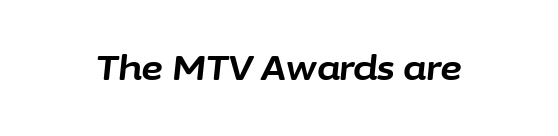
The image shows 34 px bold type, italic (leaning right); set normal letter spacing, not underlined; low stroke contrast and a medium x-height.
